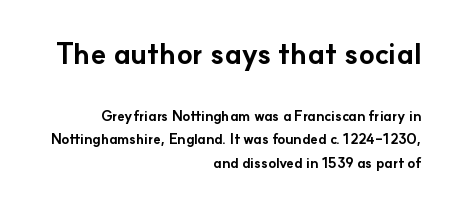
A student would call this right alignment; a typographer would say flush right, rag left. The text was rendered using a sans face with plain stroke endings. This layout puts the oversized block above and the modest block below. Tracking here is standard; glyphs follow each other at the usual distance. Each letter keeps its own natural width here, so spacing adapts to shape. Each row of text sits above clean, open space.
